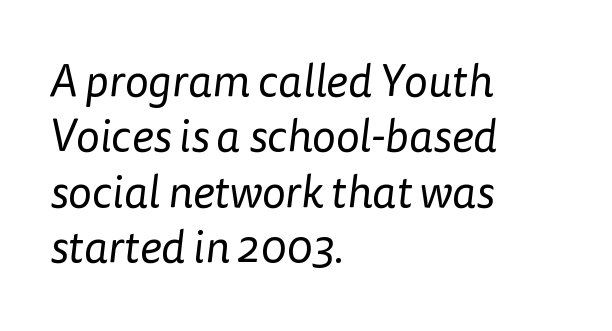
Q: Is the text bold? A: No.
Q: Is the typeface a serif or a sans-serif typeface? A: Sans-serif.
Q: Is the text underlined? A: No.
Q: How is the paragraph aligned? A: Left-aligned.
Q: Is the spacing between letters normal or unusually wide? A: Normal.
Q: Width (condensed, normal, or wide)? A: Normal.
Q: Stroke contrast? A: Low.
Q: x-height? A: Medium.
Q: Monospaced? A: No.
